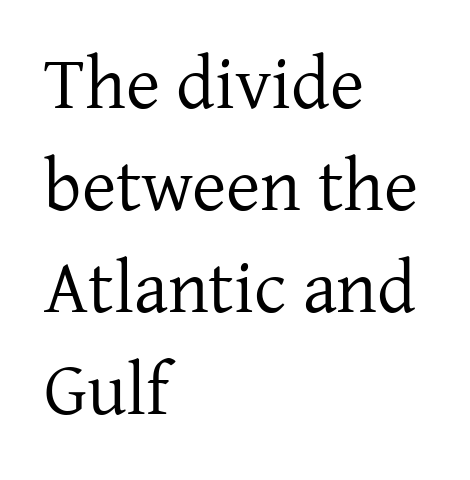
{"serif": "yes", "italic": "no", "bold": "no", "weight": "regular", "width": "normal", "stroke_contrast": "low", "x_height": "medium", "monospaced": "no", "underline": "no", "align": "left", "line_spacing": "normal", "line_spacing_ratio": 1.38, "letter_spacing": "normal", "letter_spacing_em": 0.0, "glyph_px": 74}
